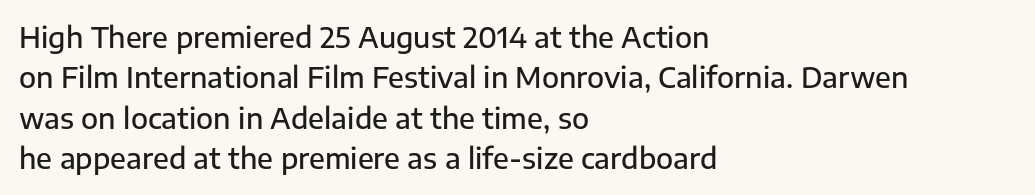
{"serif": "no", "italic": "no", "bold": "semi", "weight": "semibold", "width": "normal", "stroke_contrast": "low", "x_height": "medium", "monospaced": "no", "underline": "no", "align": "left", "line_spacing": "normal", "line_spacing_ratio": 1.44, "letter_spacing": "normal", "letter_spacing_em": 0.0, "glyph_px": 28}
